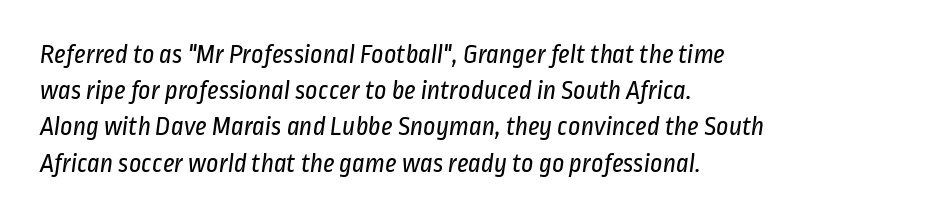
{"bold": "no", "underline": "no", "align": "left", "line_spacing": "normal", "line_spacing_ratio": 1.34, "letter_spacing": "normal", "letter_spacing_em": 0.0, "glyph_px": 27}
